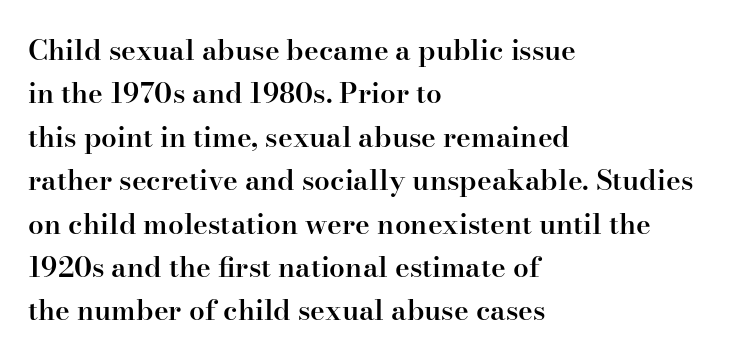
{"serif": "yes", "italic": "no", "bold": "semi", "weight": "semibold", "width": "normal", "stroke_contrast": "high", "x_height": "small", "monospaced": "no", "underline": "no", "align": "left", "line_spacing": "normal", "line_spacing_ratio": 1.55, "letter_spacing": "normal", "letter_spacing_em": 0.0, "glyph_px": 28}
